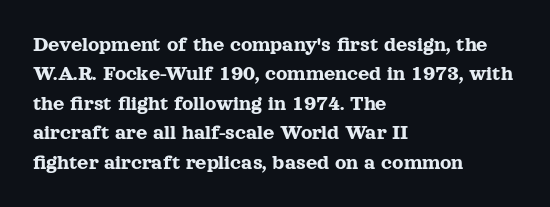
Q: Is the text italic (slanted)? A: No, it is upright.
Q: Is the text underlined? A: No.
Q: How is the paragraph aligned? A: Left-aligned.
Q: Is the spacing between letters normal or unusually wide? A: Normal.
Q: Is the spacing between lines tight, normal or loose? A: Normal.
